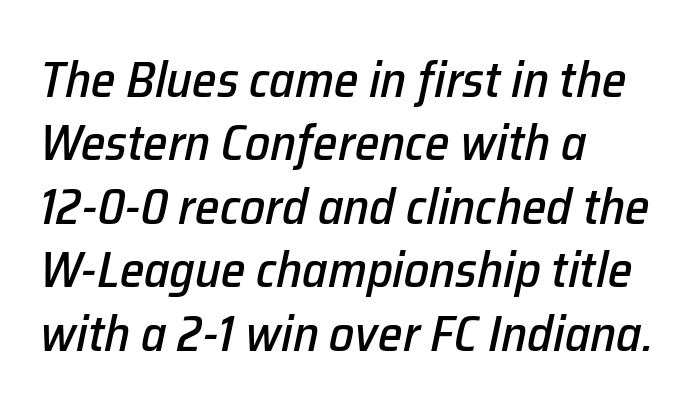
Only glyphs here, with clear space below each row. If you measured baseline to baseline, you'd find a middling distance. The rendering applies a slant to the glyphs. Honestly, the letter spacing is just normal — you wouldn't notice it. Do the characters align in a grid? No, the font is proportional. Which margin do the lines hug? The left one — the right edge is uneven.
